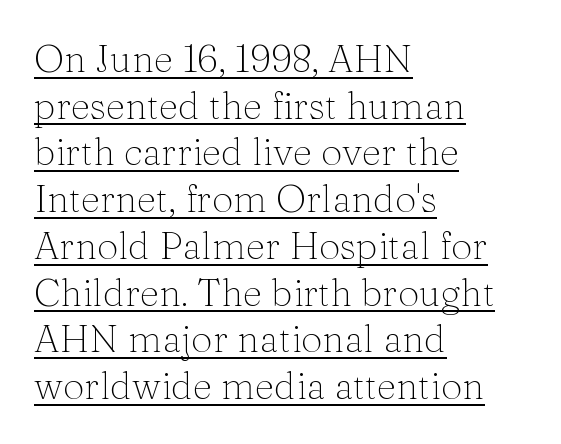
The typography opts for an upright posture over an oblique one. Check where the strokes stop: tiny serifs finish them off. Proportional: the letters do not fall into vertical columns. Left-aligned paragraph, ragged on the right. On a weight scale, this lands at 450 or below.
